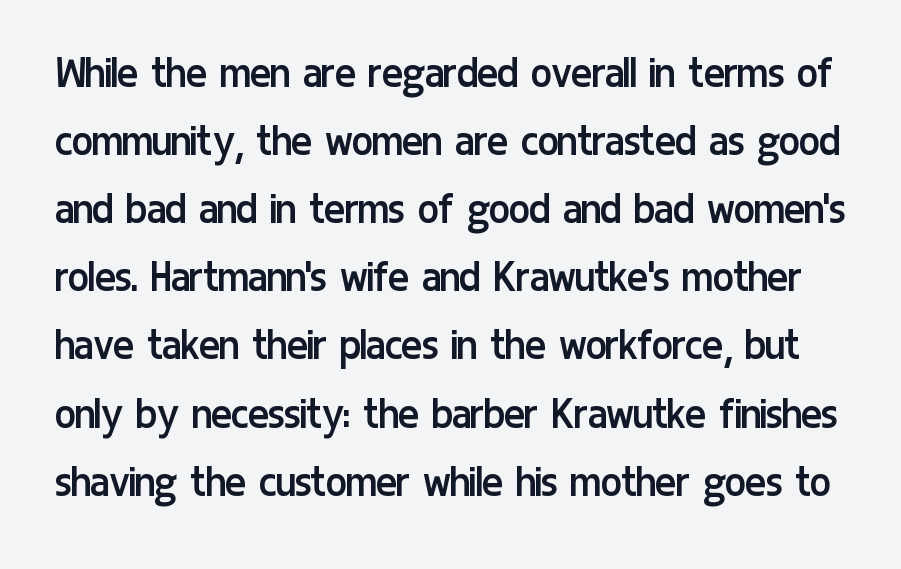
The image shows 49 px regular-weight, condensed sans-serif type, upright; set normal line spacing (1.39x), normal letter spacing, not underlined; low stroke contrast and a medium x-height.
